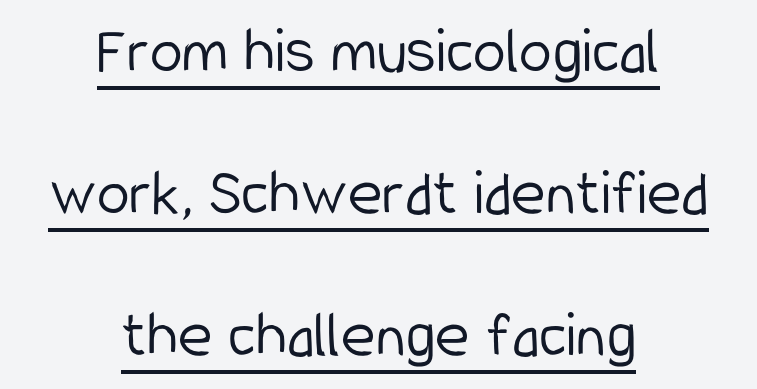
The image shows 66 px light, condensed sans-serif type, upright; set centered, loose line spacing (2.15x), normal letter spacing, underlined; low stroke contrast and a medium x-height.
